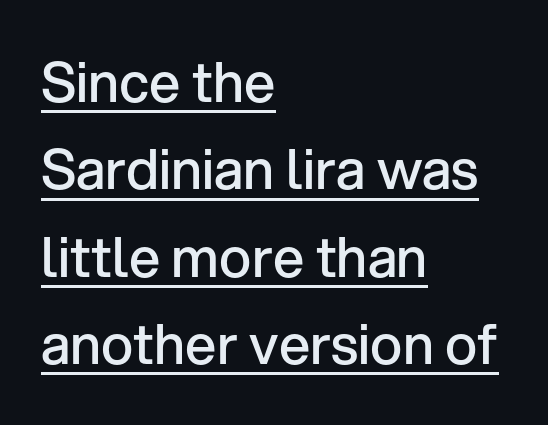
{"serif": "no", "italic": "no", "bold": "semi", "weight": "semibold", "width": "normal", "stroke_contrast": "low", "x_height": "medium", "monospaced": "no", "underline": "yes", "align": "left", "line_spacing": "normal", "line_spacing_ratio": 1.59, "letter_spacing": "normal", "letter_spacing_em": 0.0, "glyph_px": 55}
